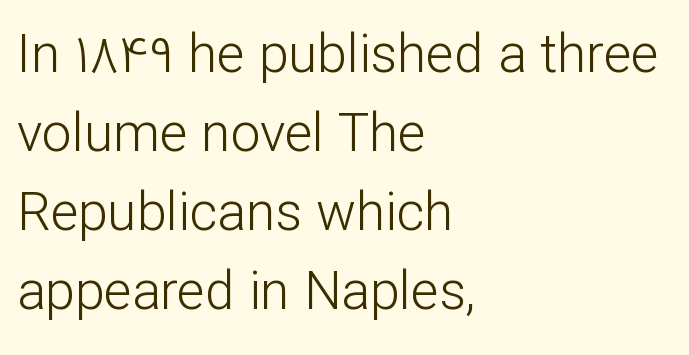
The image shows 53 px light sans-serif type, upright; set left-aligned, normal line spacing (1.49x), normal letter spacing, not underlined; low stroke contrast and a medium x-height.
